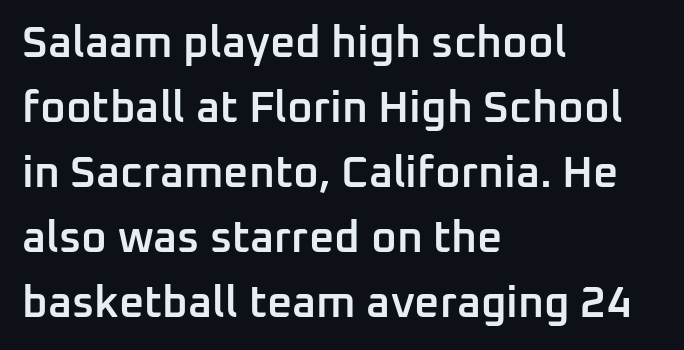
Q: Is the text bold? A: Semi-bold.
Q: Is the text italic (slanted)? A: No, it is upright.
Q: Is the typeface a serif or a sans-serif typeface? A: Sans-serif.
Q: Is the text underlined? A: No.
Q: How is the paragraph aligned? A: Left-aligned.
Q: Is the spacing between letters normal or unusually wide? A: Normal.
Q: Is the spacing between lines tight, normal or loose? A: Normal.
Q: Width (condensed, normal, or wide)? A: Normal.
Q: Stroke contrast? A: Low.
Q: x-height? A: Medium.
Q: Monospaced? A: No.
